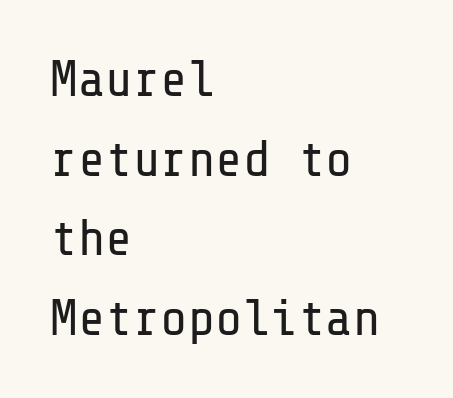
The image shows 51 px regular-weight sans-serif type, upright; set left-aligned, normal line spacing (1.56x), normal letter spacing, not underlined; low stroke contrast and a medium x-height.
